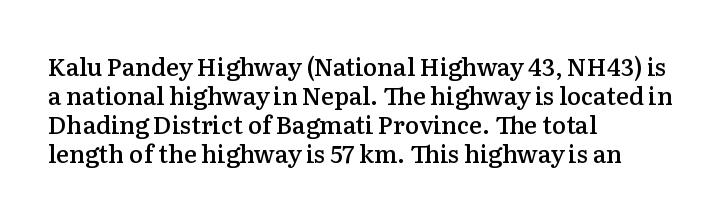
Q: Is the text bold? A: Semi-bold.
Q: Is the text italic (slanted)? A: No, it is upright.
Q: Is the text underlined? A: No.
Q: How is the paragraph aligned? A: Left-aligned.
Q: Is the spacing between letters normal or unusually wide? A: Normal.
